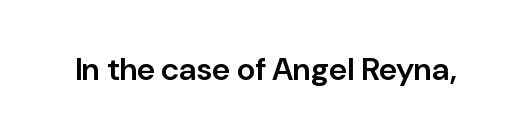
The image shows 32 px semibold sans-serif type, upright; set normal letter spacing, not underlined; low stroke contrast and a medium x-height.
